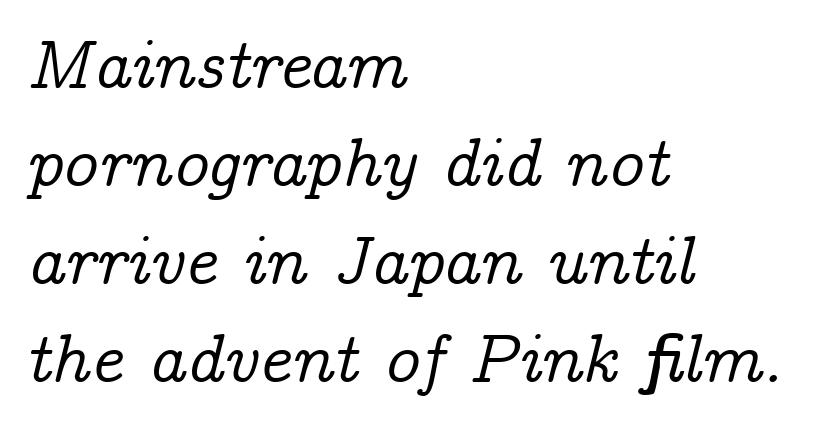
Q: Is the text italic (slanted)? A: Yes, it leans right by about 14 degrees.
Q: Is the typeface a serif or a sans-serif typeface? A: Serif.
Q: Is the text underlined? A: No.
Q: How is the paragraph aligned? A: Left-aligned.
Q: Is the spacing between letters normal or unusually wide? A: Normal.
Q: Is the spacing between lines tight, normal or loose? A: Normal.
Q: Width (condensed, normal, or wide)? A: Normal.
Q: Stroke contrast? A: Low.
Q: x-height? A: Medium.
Q: Monospaced? A: No.
